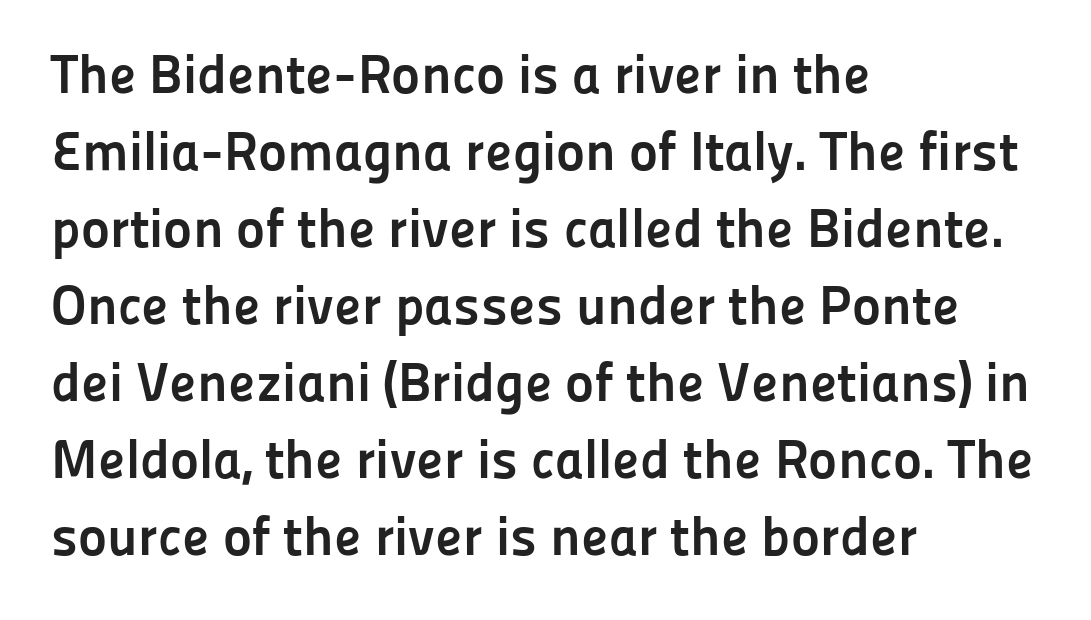
The image shows 55 px semibold sans-serif type, upright; set left-aligned, normal line spacing (1.4x), normal letter spacing, not underlined; low stroke contrast and a medium x-height.
